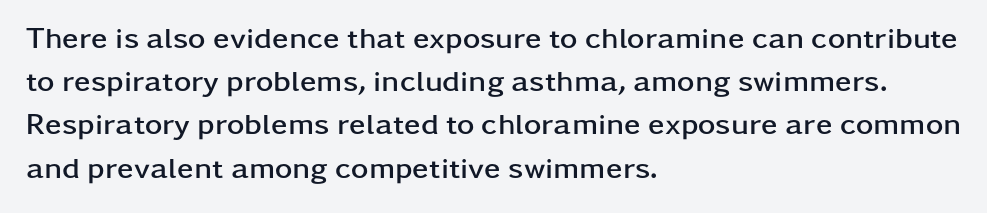
Q: Is the text bold? A: Yes.
Q: Is the text italic (slanted)? A: No, it is upright.
Q: Is the typeface a serif or a sans-serif typeface? A: Sans-serif.
Q: Is the text underlined? A: No.
Q: How is the paragraph aligned? A: Left-aligned.
Q: Is the spacing between letters normal or unusually wide? A: Normal.
Q: Is the spacing between lines tight, normal or loose? A: Normal.
Q: Width (condensed, normal, or wide)? A: Wide.
Q: Stroke contrast? A: Low.
Q: x-height? A: Medium.
Q: Monospaced? A: No.
